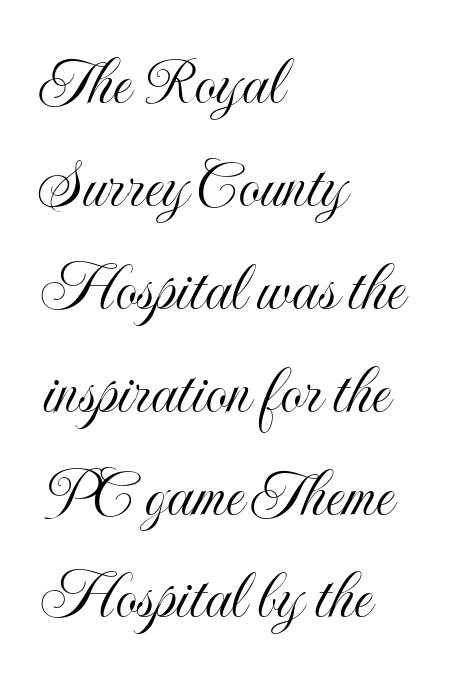
The line-height multiplier appears to be the usual default. This rendering uses left alignment, leaving the right contour irregular. Note the varied advance widths — an 'i' is clearly narrower than an 'm'. Honestly, there is no underline to notice here at all.
